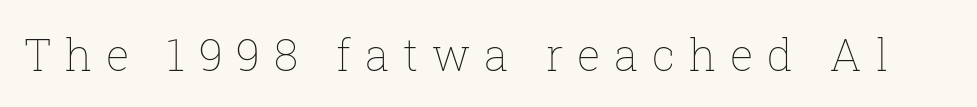
The image shows 44 px thin type, upright; set unusually wide letter spacing (+0.31 em), not underlined; low stroke contrast and a medium x-height.
